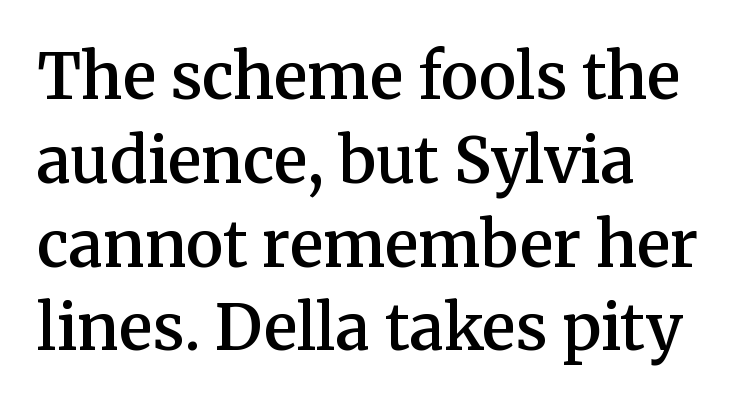
Examine the stroke ends and you'll spot serifs. Weight: semibold (demi). The tracking reads as untouched default to a designer's eye. The space beneath each line is pristine and unruled. Style check: upright. Notice how the passage keeps a crisp vertical edge on the left only.
